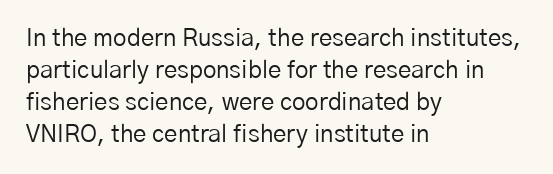
{"italic": "no", "bold": "no", "underline": "no", "align": "left", "line_spacing": "normal", "line_spacing_ratio": 1.34, "letter_spacing": "normal", "letter_spacing_em": 0.0, "glyph_px": 24}
